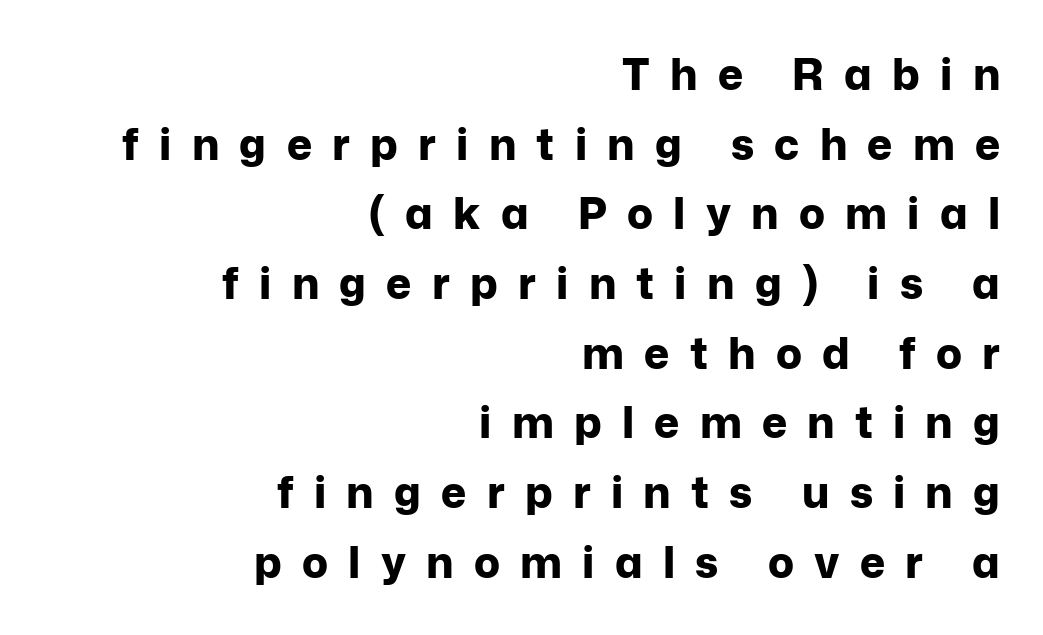
{"serif": "no", "italic": "no", "bold": "yes", "weight": "bold", "width": "normal", "stroke_contrast": "low", "x_height": "medium", "monospaced": "no", "underline": "no", "align": "right", "line_spacing": "normal", "line_spacing_ratio": 1.62, "letter_spacing": "wide", "letter_spacing_em": 0.47, "glyph_px": 43}
